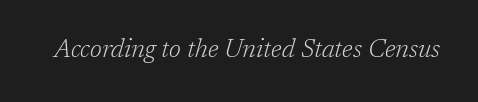
{"italic": "yes", "lean": "right", "slant_degrees": 17, "bold": "no", "underline": "no", "letter_spacing": "normal", "letter_spacing_em": 0.0, "glyph_px": 25}
